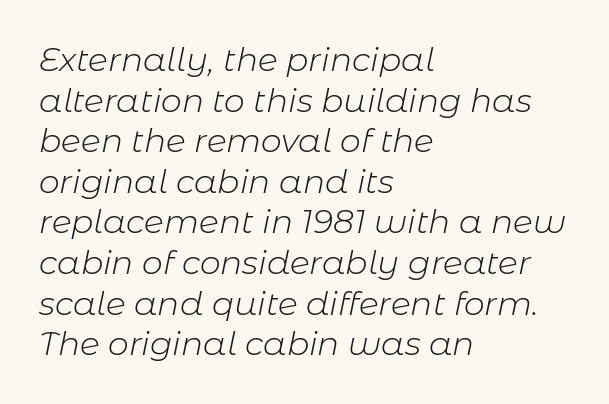
{"italic": "yes", "lean": "right", "slant_degrees": 11, "bold": "no", "weight": "light", "width": "normal", "stroke_contrast": "low", "x_height": "medium", "monospaced": "no", "underline": "no", "align": "left", "line_spacing_ratio": 1.23, "letter_spacing": "normal", "letter_spacing_em": 0.0, "glyph_px": 33}
